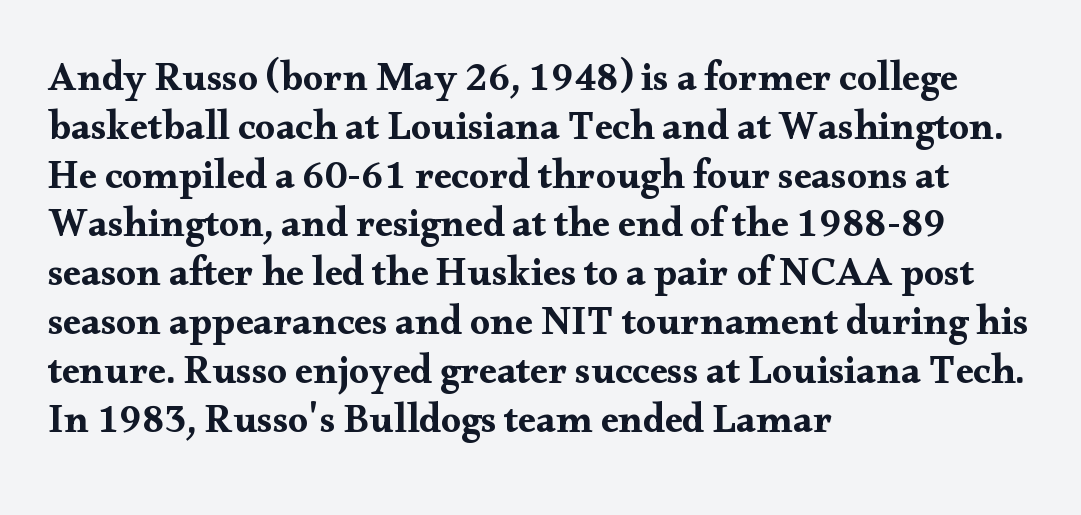
Q: Is the text italic (slanted)? A: No, it is upright.
Q: Is the typeface a serif or a sans-serif typeface? A: Serif.
Q: Is the text underlined? A: No.
Q: How is the paragraph aligned? A: Left-aligned.
Q: Is the spacing between letters normal or unusually wide? A: Normal.
Q: Width (condensed, normal, or wide)? A: Wide.
Q: Stroke contrast? A: Medium.
Q: x-height? A: Small.
Q: Monospaced? A: No.
